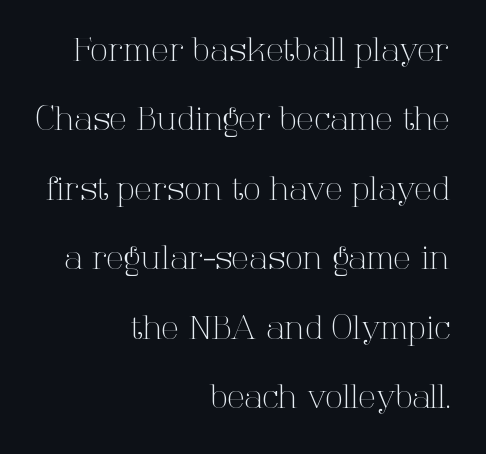
{"serif": "yes", "italic": "no", "bold": "no", "weight": "light", "width": "normal", "stroke_contrast": "high", "x_height": "medium", "monospaced": "no", "underline": "no", "align": "right", "line_spacing": "loose", "line_spacing_ratio": 2.17, "letter_spacing": "normal", "letter_spacing_em": 0.0, "glyph_px": 32}
